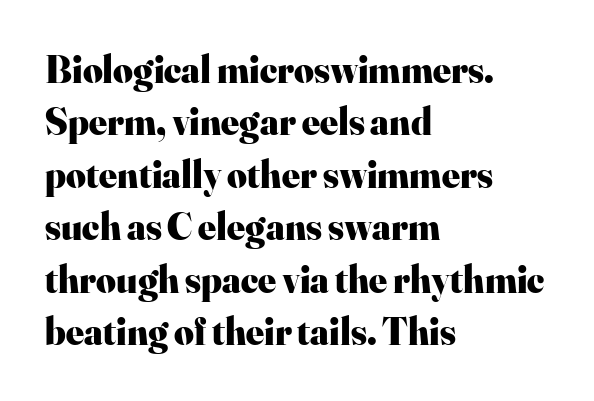
{"serif": "yes", "italic": "no", "bold": "yes", "weight": "heavy", "width": "normal", "stroke_contrast": "high", "x_height": "small", "monospaced": "no", "underline": "no", "align": "left", "line_spacing": "normal", "line_spacing_ratio": 1.38, "letter_spacing": "normal", "letter_spacing_em": 0.0, "glyph_px": 38}
